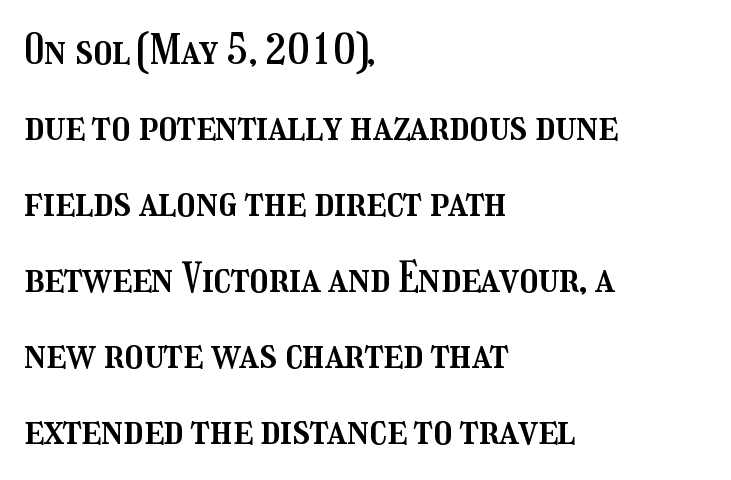
{"italic": "no", "width": "condensed", "stroke_contrast": "medium", "x_height": "medium", "monospaced": "no", "underline": "no", "align": "left", "line_spacing_ratio": 1.81, "letter_spacing": "normal", "letter_spacing_em": 0.0, "glyph_px": 42}
